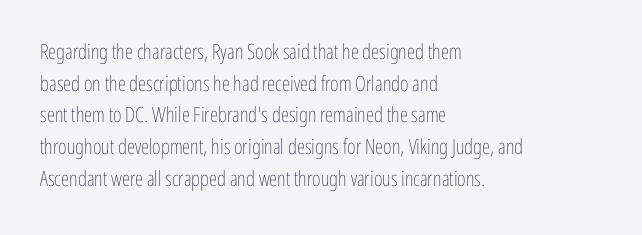
Q: Is the text bold? A: No.
Q: Is the text italic (slanted)? A: No, it is upright.
Q: Is the text underlined? A: No.
Q: How is the paragraph aligned? A: Left-aligned.
Q: Is the spacing between letters normal or unusually wide? A: Normal.
Q: Is the spacing between lines tight, normal or loose? A: Normal.
